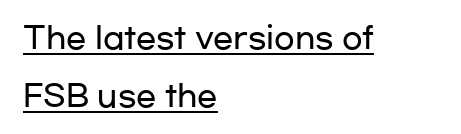
The image shows 30 px wide sans-serif type, upright; set left-aligned, loose line spacing (1.93x), normal letter spacing, underlined; low stroke contrast and a medium x-height.
